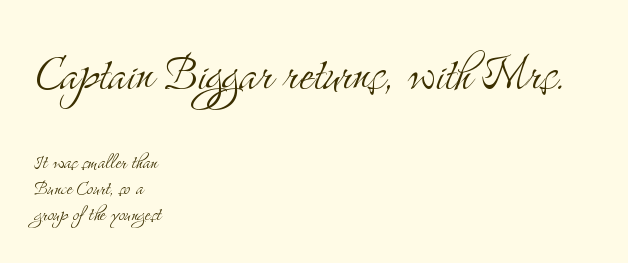
The more generous point size was reserved for the upper chunk. This reads as an unemphasized weight, regular at the heaviest. Line spacing here is tight. Descenders are the only things crossing below the line. The rag falls on the right side of this text block.
